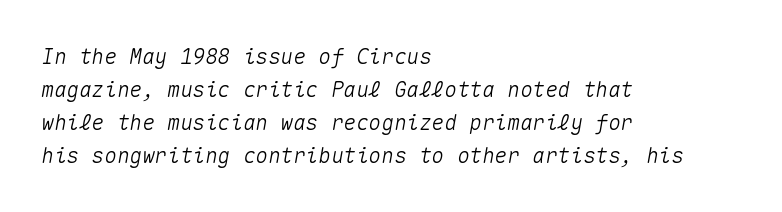
The image shows 21 px text type, italic (leaning right); set left-aligned, normal line spacing (1.57x), normal letter spacing, not underlined.
